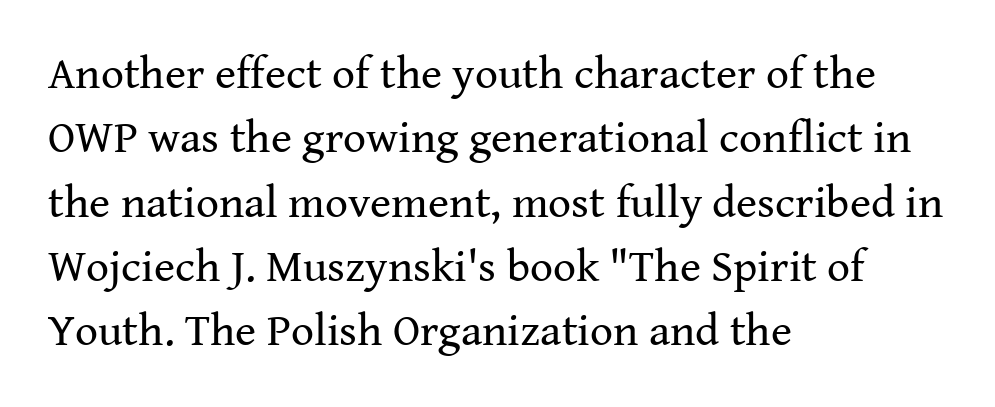
The paragraph shown leans on its left margin. This sample uses plain, unmodified letter spacing. The type sits square on the baseline with zero lean. No chunkiness to these letters — they're not bold. Character widths vary here, with narrow letters taking less room than wide ones. Small tapered or slab feet sit at the stroke ends, so this counts as serif.
